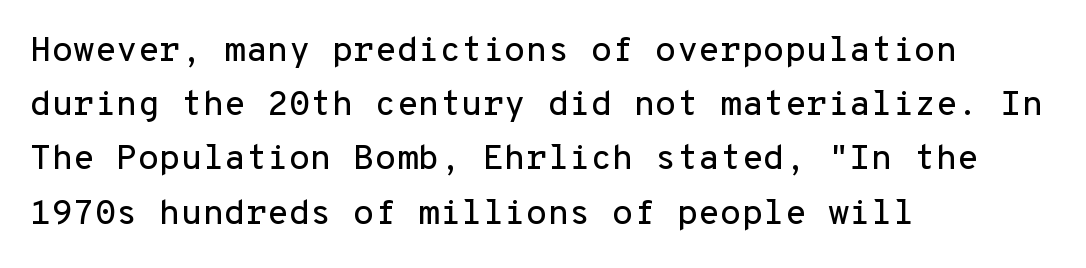
Q: Is the text italic (slanted)? A: No, it is upright.
Q: Is the typeface a serif or a sans-serif typeface? A: Sans-serif.
Q: Is the text underlined? A: No.
Q: How is the paragraph aligned? A: Left-aligned.
Q: Is the spacing between letters normal or unusually wide? A: Normal.
Q: Is the spacing between lines tight, normal or loose? A: Normal.
Q: Width (condensed, normal, or wide)? A: Normal.
Q: Stroke contrast? A: Low.
Q: x-height? A: Medium.
Q: Monospaced? A: Yes.
